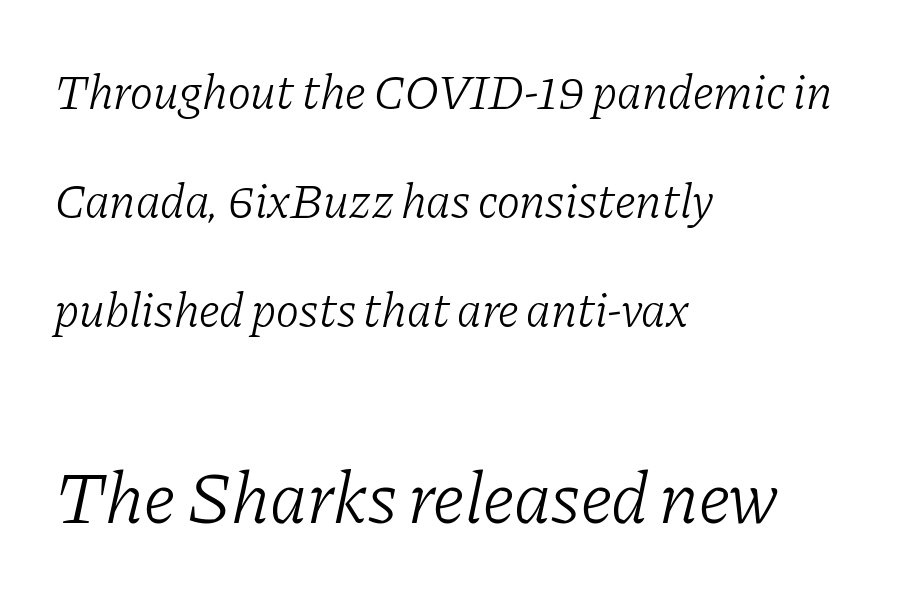
The image shows 74 px light serif type, italic (leaning right); set left-aligned, loose line spacing (2.22x), normal letter spacing, not underlined; the second (bottom) block is 1.51x larger; low stroke contrast and a medium x-height.
